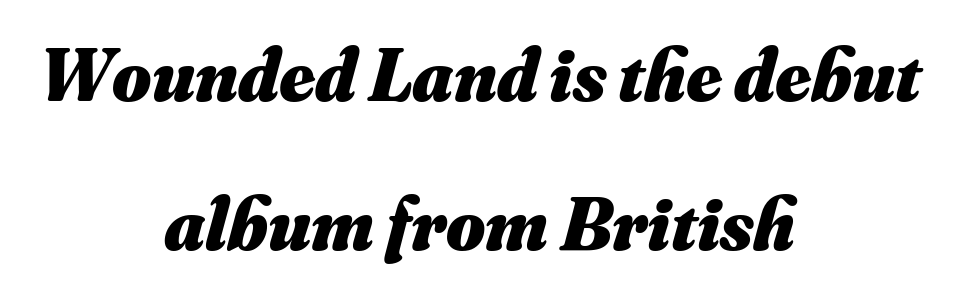
The image shows 75 px heavy type, italic (leaning right); set centered, loose line spacing (1.99x), normal letter spacing, not underlined; medium stroke contrast and a small x-height.
